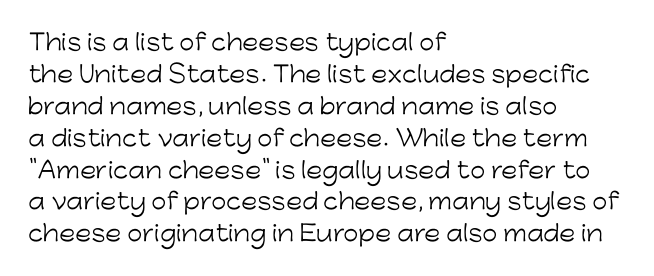
This sample uses an upright cut, with every glyph sitting square on the baseline. Check the space under the baseline: it is left empty. These lines are set flush left with a ragged right edge. Weight: not bold — regular or lighter.
